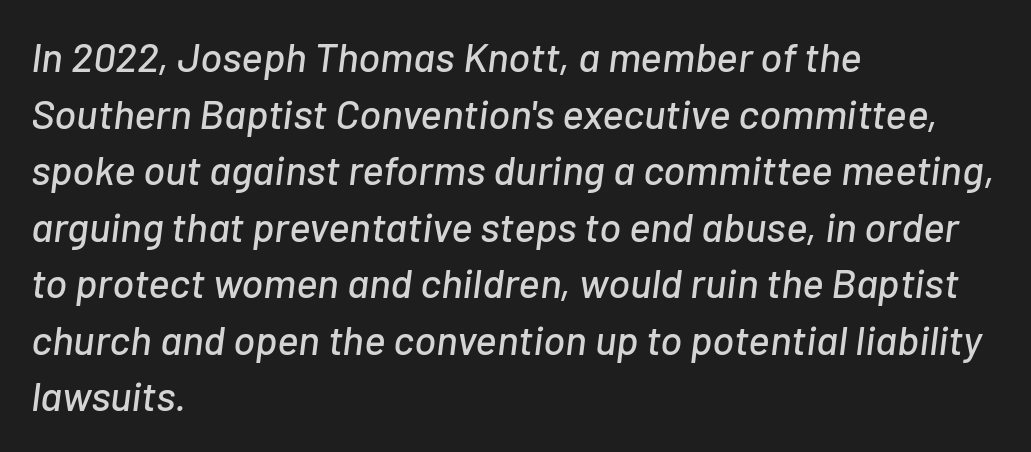
The image shows 41 px text type, italic (leaning right); set left-aligned, normal line spacing (1.38x), normal letter spacing, not underlined; low stroke contrast and a medium x-height.
